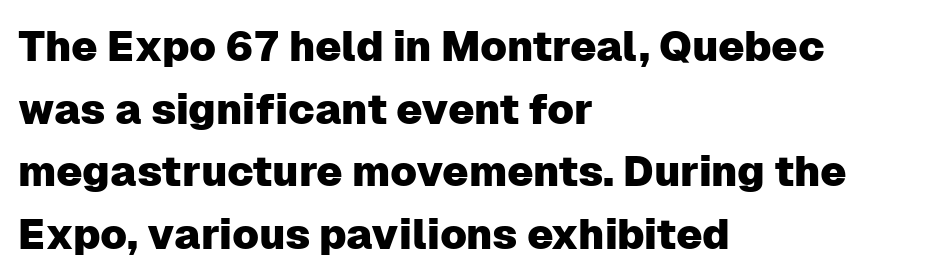
Q: Is the text italic (slanted)? A: No, it is upright.
Q: Is the typeface a serif or a sans-serif typeface? A: Sans-serif.
Q: Is the text underlined? A: No.
Q: How is the paragraph aligned? A: Left-aligned.
Q: Is the spacing between letters normal or unusually wide? A: Normal.
Q: Is the spacing between lines tight, normal or loose? A: Normal.
Q: Width (condensed, normal, or wide)? A: Normal.
Q: Stroke contrast? A: Low.
Q: x-height? A: Medium.
Q: Monospaced? A: No.
